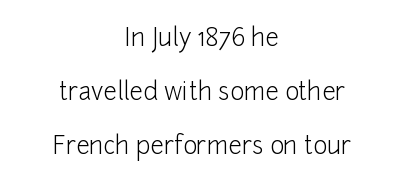
{"italic": "no", "bold": "no", "underline": "no", "align": "center", "line_spacing": "loose", "line_spacing_ratio": 2.25, "letter_spacing": "normal", "letter_spacing_em": 0.0, "glyph_px": 24}
